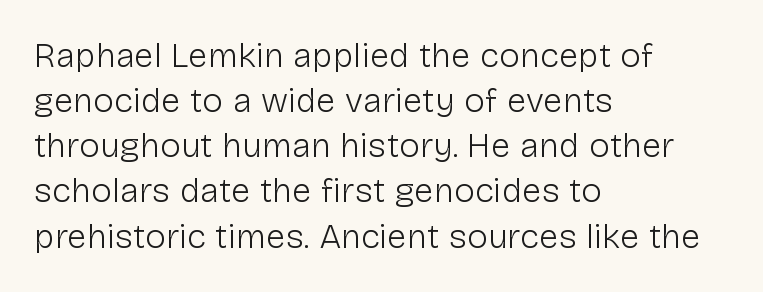
{"serif": "no", "italic": "no", "bold": "no", "weight": "light", "width": "normal", "stroke_contrast": "low", "x_height": "medium", "monospaced": "no", "underline": "no", "align": "left", "line_spacing": "normal", "line_spacing_ratio": 1.29, "letter_spacing": "normal", "letter_spacing_em": 0.0, "glyph_px": 35}
